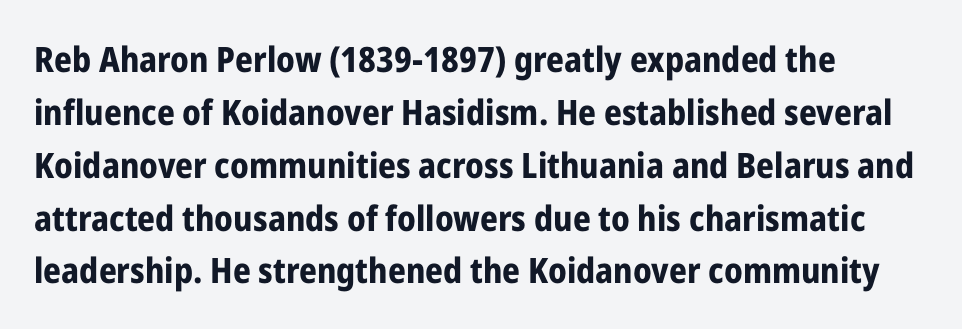
Q: Is the text bold? A: Yes.
Q: Is the text italic (slanted)? A: No, it is upright.
Q: Is the typeface a serif or a sans-serif typeface? A: Sans-serif.
Q: Is the text underlined? A: No.
Q: How is the paragraph aligned? A: Left-aligned.
Q: Is the spacing between letters normal or unusually wide? A: Normal.
Q: Is the spacing between lines tight, normal or loose? A: Normal.
Q: Width (condensed, normal, or wide)? A: Condensed.
Q: Stroke contrast? A: Low.
Q: x-height? A: Medium.
Q: Monospaced? A: No.
